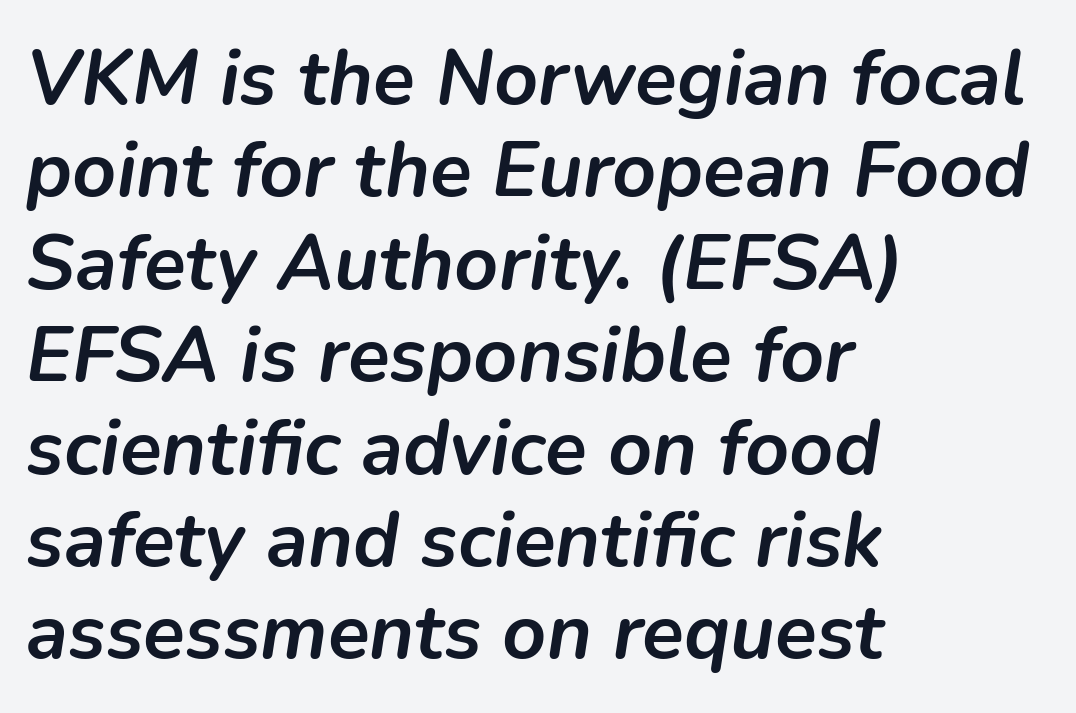
{"italic": "yes", "lean": "right", "slant_degrees": 9, "bold": "yes", "weight": "semibold", "width": "normal", "stroke_contrast": "low", "x_height": "medium", "monospaced": "no", "underline": "no", "align": "left", "line_spacing_ratio": 1.2, "letter_spacing": "normal", "letter_spacing_em": 0.0, "glyph_px": 77}
